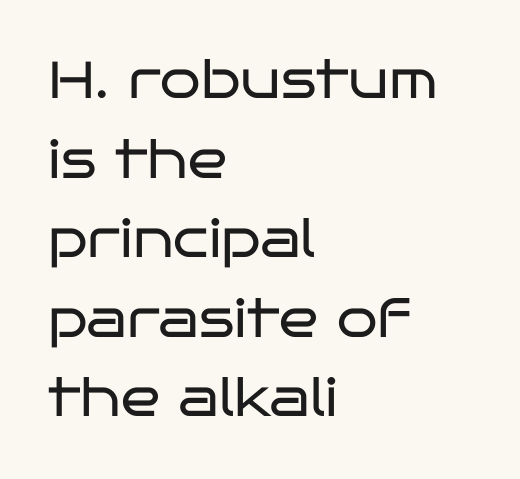
{"serif": "no", "italic": "no", "bold": "no", "weight": "regular", "width": "wide", "stroke_contrast": "low", "x_height": "large", "monospaced": "no", "underline": "no", "align": "left", "line_spacing": "normal", "line_spacing_ratio": 1.53, "letter_spacing": "normal", "letter_spacing_em": 0.0, "glyph_px": 52}
